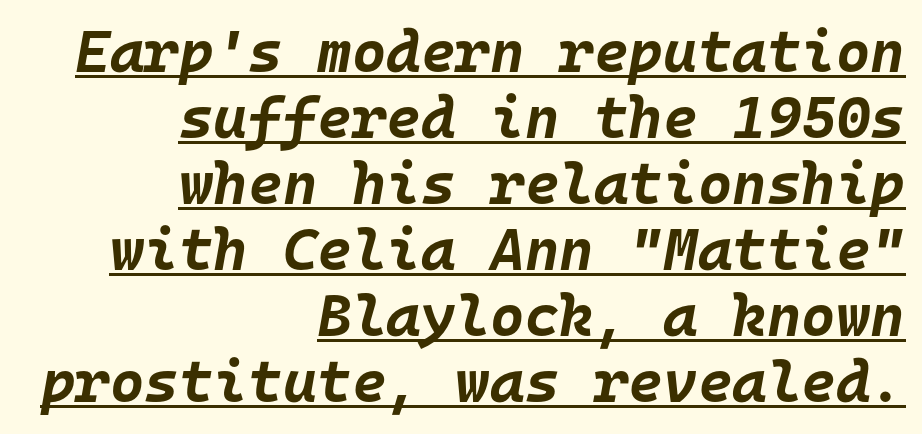
The image shows 59 px bold type, italic (leaning right), monospaced; set right-aligned, tight line spacing (1.12x), normal letter spacing, underlined; low stroke contrast and a large x-height.
